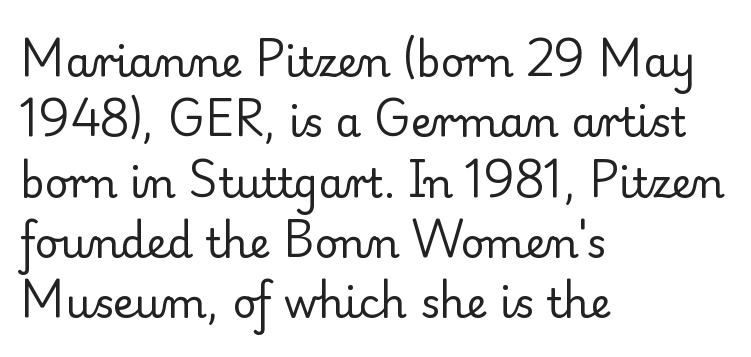
The image shows 41 px regular-weight serif type, upright; set left-aligned, normal line spacing (1.47x), normal letter spacing, not underlined; low stroke contrast and a small x-height.
